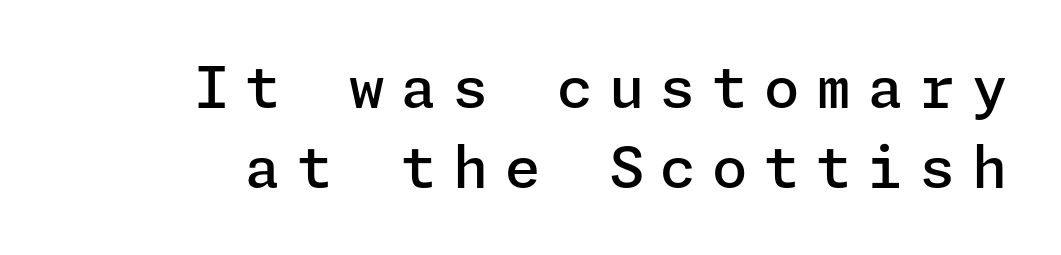
The passage shown is semibold, sitting just below true bold. These lines sit exactly where default settings would place them. Inter-character spacing is expanded well beyond the font's built-in metrics. The lettering holds an erect, upright posture throughout. Font category for this specimen: sans-serif.
